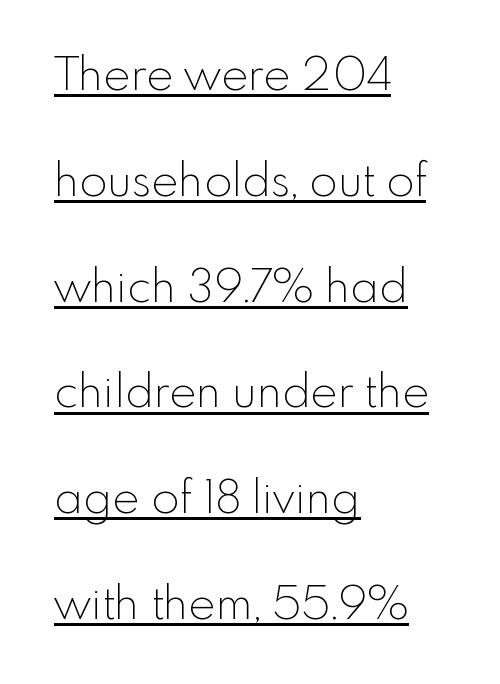
One glance says open: line gaps are wider than usual. The letters advance in unequal steps, a hallmark of proportional type. The setting favours the left margin, as ordinary paragraphs usually do. Nope, no serifs anywhere on these letters. Stem width sits at or under what a default text font uses. Unlike italic type, these characters show no tilt at all.
